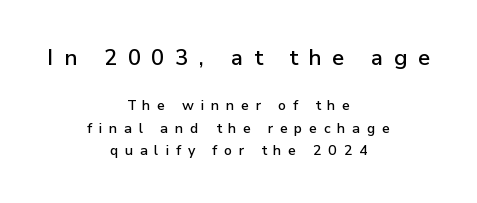
Q: Is the text italic (slanted)? A: No, it is upright.
Q: Is the text underlined? A: No.
Q: How is the paragraph aligned? A: Centered.
Q: Is the spacing between letters normal or unusually wide? A: Unusually wide.
Q: Is the spacing between lines tight, normal or loose? A: Normal.
Q: Which block of text is set in a larger size, the first (top) or the second (bottom)? A: The first (top) one.
